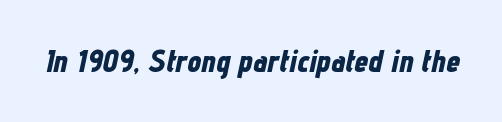
{"italic": "yes", "lean": "right", "slant_degrees": 12, "bold": "yes", "weight": "bold", "width": "condensed", "stroke_contrast": "low", "x_height": "medium", "monospaced": "no", "underline": "no", "letter_spacing": "normal", "letter_spacing_em": 0.0, "glyph_px": 31}
